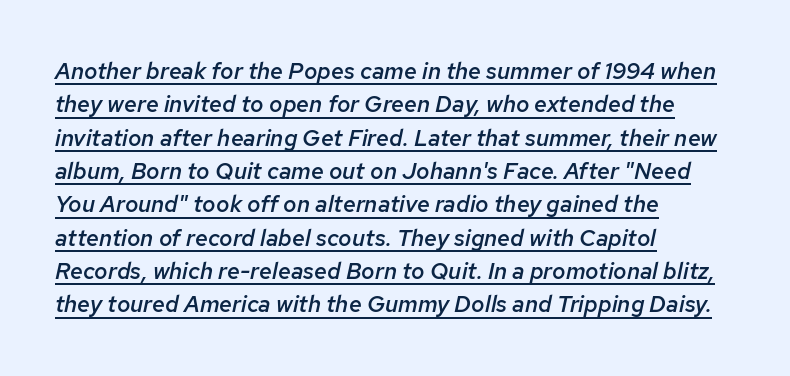
The image shows 23 px text type, italic (leaning right); set left-aligned, normal line spacing (1.45x), normal letter spacing, underlined.
